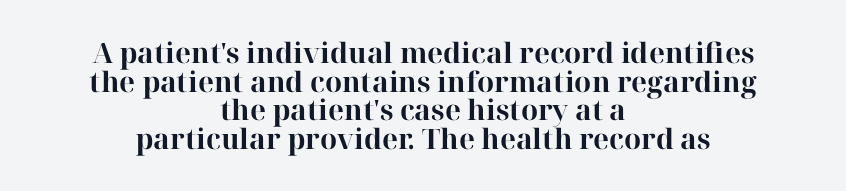
{"serif": "yes", "italic": "no", "bold": "yes", "weight": "bold", "width": "normal", "stroke_contrast": "high", "x_height": "medium", "monospaced": "no", "underline": "no", "align": "center", "line_spacing": "tight", "line_spacing_ratio": 1.02, "letter_spacing": "normal", "letter_spacing_em": 0.0, "glyph_px": 28}
